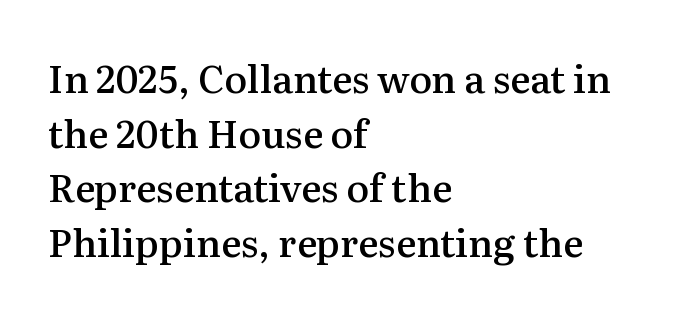
{"serif": "yes", "italic": "no", "bold": "semi", "weight": "semibold", "width": "normal", "stroke_contrast": "medium", "x_height": "medium", "monospaced": "no", "underline": "no", "align": "left", "line_spacing": "normal", "line_spacing_ratio": 1.44, "letter_spacing": "normal", "letter_spacing_em": 0.0, "glyph_px": 38}
